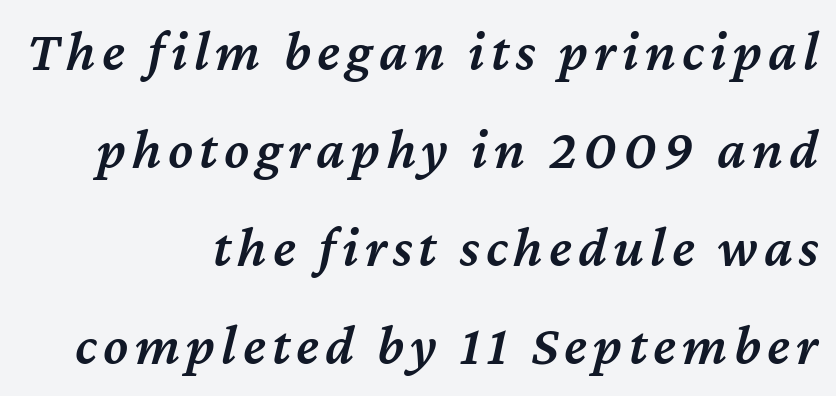
The image shows 57 px semibold type, italic (leaning right); set right-aligned, line spacing 1.72x, not underlined; medium stroke contrast and a medium x-height.
